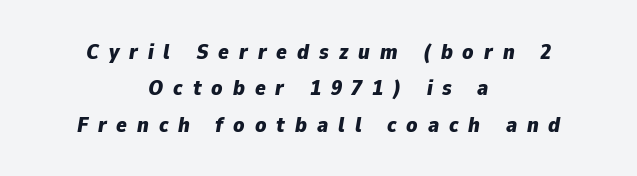
The rendering inserts visible extra space after every character. This is heavy type, rendered in bold. Quick note: interline space is typical. Observe the lean: these are italic letterforms.
